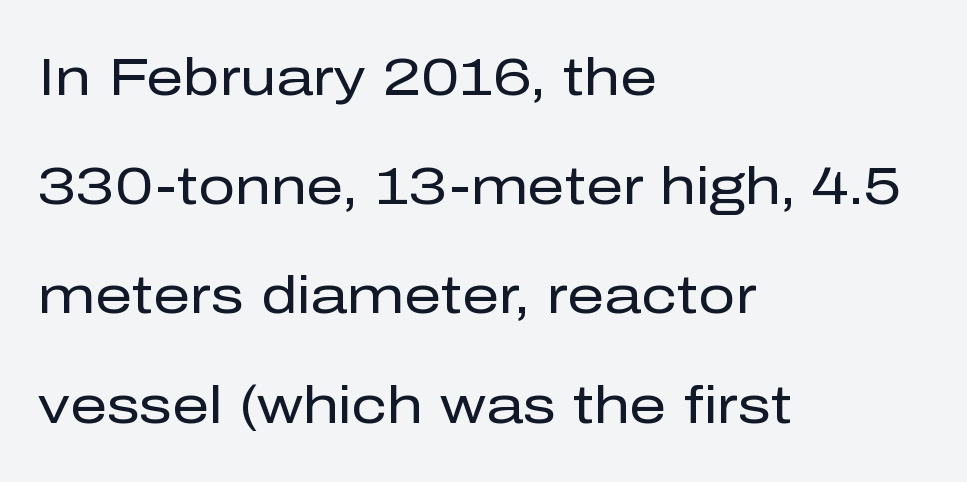
Q: Is the text bold? A: No.
Q: Is the text italic (slanted)? A: No, it is upright.
Q: Is the typeface a serif or a sans-serif typeface? A: Sans-serif.
Q: Is the text underlined? A: No.
Q: How is the paragraph aligned? A: Left-aligned.
Q: Is the spacing between letters normal or unusually wide? A: Normal.
Q: Is the spacing between lines tight, normal or loose? A: Loose.
Q: Width (condensed, normal, or wide)? A: Normal.
Q: Stroke contrast? A: Low.
Q: x-height? A: Medium.
Q: Monospaced? A: No.
